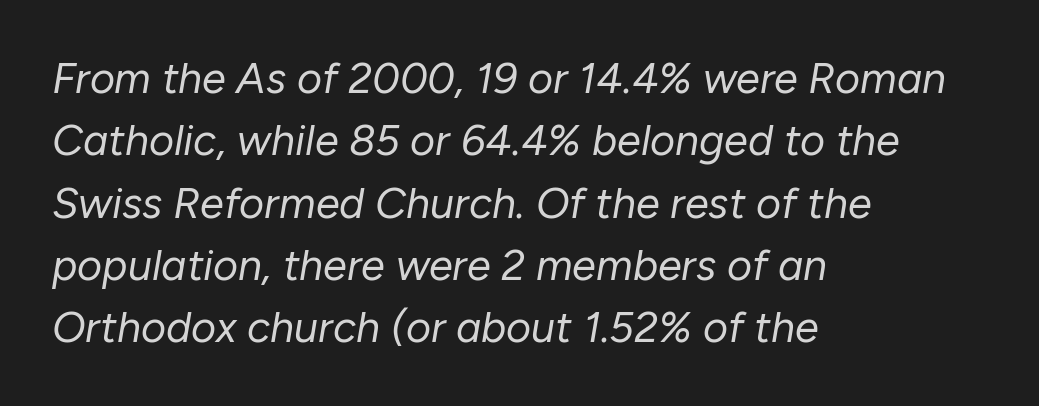
Q: Is the text bold? A: No.
Q: Is the text italic (slanted)? A: Yes, it leans right by about 10 degrees.
Q: Is the text underlined? A: No.
Q: How is the paragraph aligned? A: Left-aligned.
Q: Is the spacing between letters normal or unusually wide? A: Normal.
Q: Is the spacing between lines tight, normal or loose? A: Normal.
Q: Width (condensed, normal, or wide)? A: Normal.
Q: Stroke contrast? A: Low.
Q: x-height? A: Medium.
Q: Monospaced? A: No.
